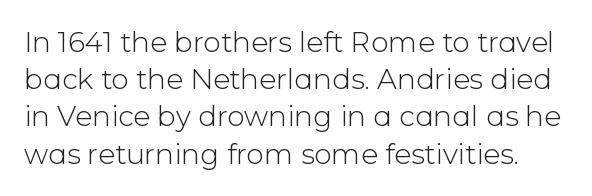
Glance below the letters and you will spot only blank space. A typesetter would call this leading conventional body-copy spacing. Caption: standard tracking, unaltered. Weight class: somewhere from thin through regular. Is this a fixed-width face? No — the glyphs have proportional, varying widths. Quick note: not italic, upright.
